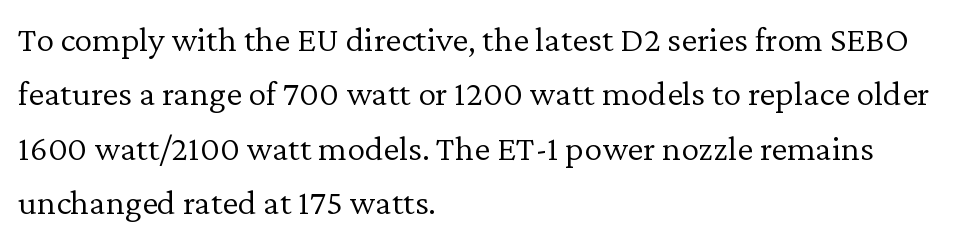
{"serif": "yes", "italic": "no", "bold": "no", "weight": "light", "width": "normal", "stroke_contrast": "low", "x_height": "medium", "monospaced": "no", "underline": "no", "align": "left", "line_spacing": "normal", "line_spacing_ratio": 1.51, "letter_spacing": "normal", "letter_spacing_em": 0.0, "glyph_px": 36}
